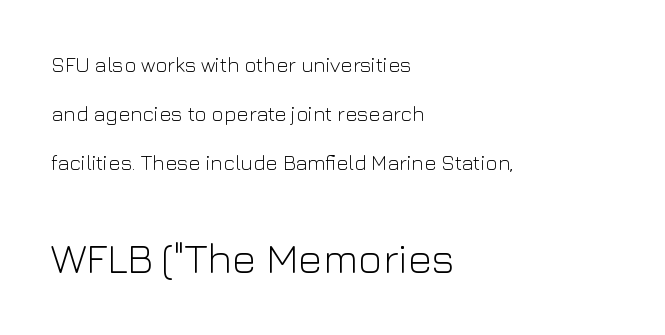
The image shows 42 px light sans-serif type, upright; set left-aligned, loose line spacing (2.34x), normal letter spacing, not underlined; the second (bottom) block is 2.0x larger; low stroke contrast and a medium x-height.
